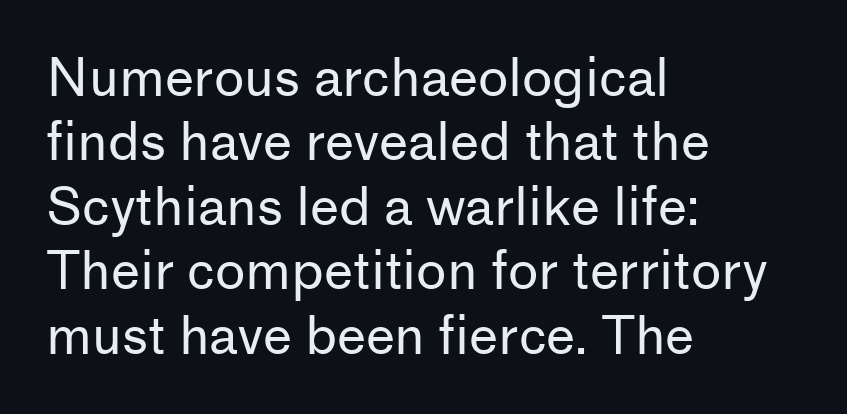
The letters advance in unequal steps, a hallmark of proportional type. Just letters on the line, the space beneath them empty. The text block is weighted toward the left margin, trailing off unevenly rightward. The axis of the letterforms is exactly vertical. The characters display no serif detailing; their extremities are plain. Honestly, the letter spacing is just normal — you wouldn't notice it.
